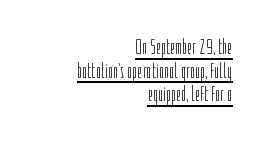
Vertically, the passage feels compressed, each row crowding the next. Leftover space on each line is placed entirely before the opening word. Nope, not italic — everything's standing straight. A light-to-regular cut is what we see here. Here the glyphs are tracked normally, forming tight word shapes. Underlined type.
